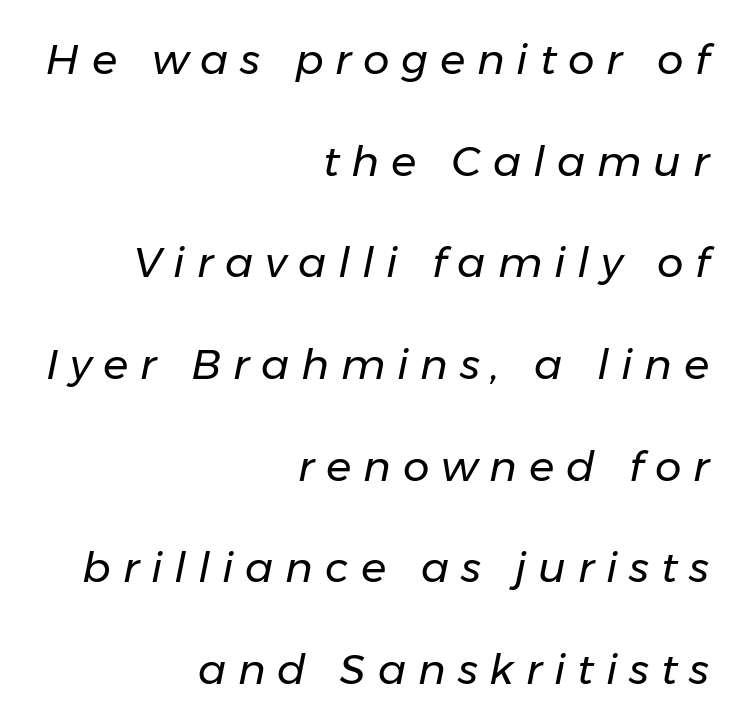
Q: Is the text bold? A: No.
Q: Is the text italic (slanted)? A: Yes, it leans right by about 11 degrees.
Q: Is the text underlined? A: No.
Q: How is the paragraph aligned? A: Right-aligned.
Q: Is the spacing between letters normal or unusually wide? A: Unusually wide.
Q: Is the spacing between lines tight, normal or loose? A: Loose.
Q: Width (condensed, normal, or wide)? A: Normal.
Q: Stroke contrast? A: Low.
Q: x-height? A: Medium.
Q: Monospaced? A: No.
